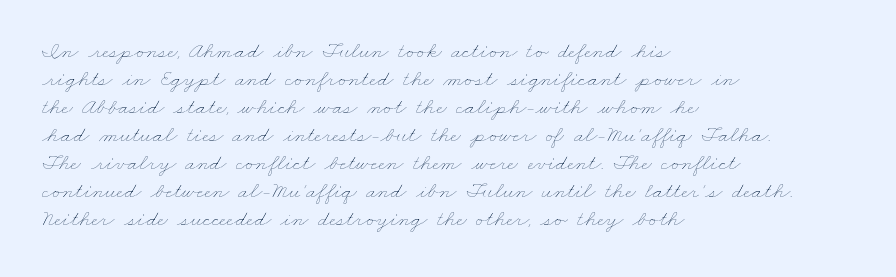
The image shows 23 px text type; set left-aligned, line spacing 1.22x, normal letter spacing, not underlined.
